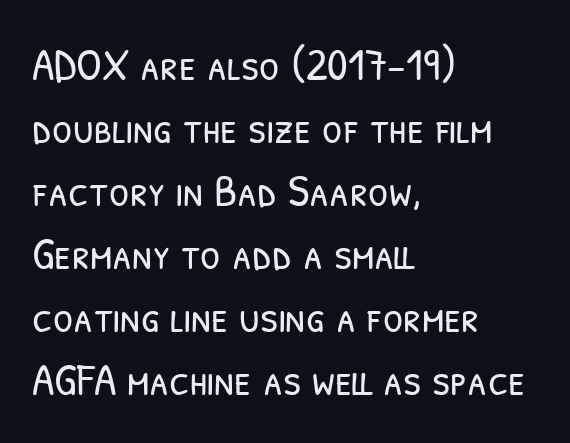
Nobody drew a line under any word here. The paragraph has a hard left edge and a soft right edge. Vertically, the passage feels balanced, rows spaced as you'd expect. These lines are rendered in a variable-pitch font. Typographically, this falls in the sans-serif category.
